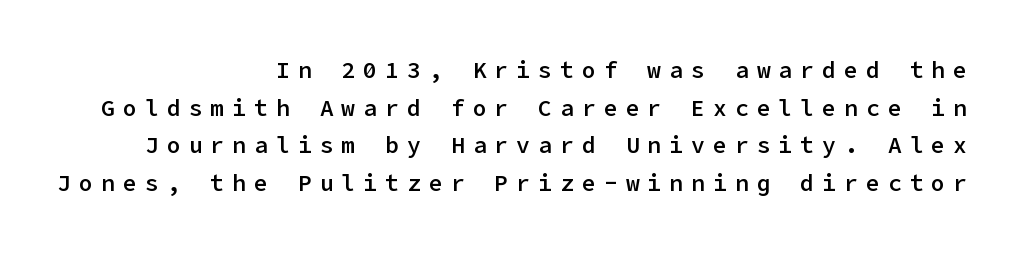
{"italic": "no", "bold": "semi", "underline": "no", "align": "right", "line_spacing": "normal", "line_spacing_ratio": 1.64, "letter_spacing": "wide", "letter_spacing_em": 0.35, "glyph_px": 23}
